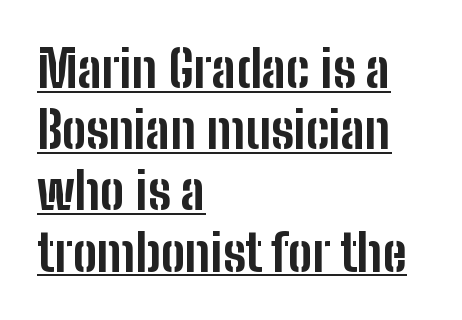
This sample has the flowing, uneven cadence of proportional lettering. A continuous stroke trails under the words, as in a hyperlink. This sample uses a sans-serif face. Nothing unusual about the tracking: characters are spaced as the font intends. Every character sits straight up, as roman type does. Typeset ragged right — the left edge is the straight one.
